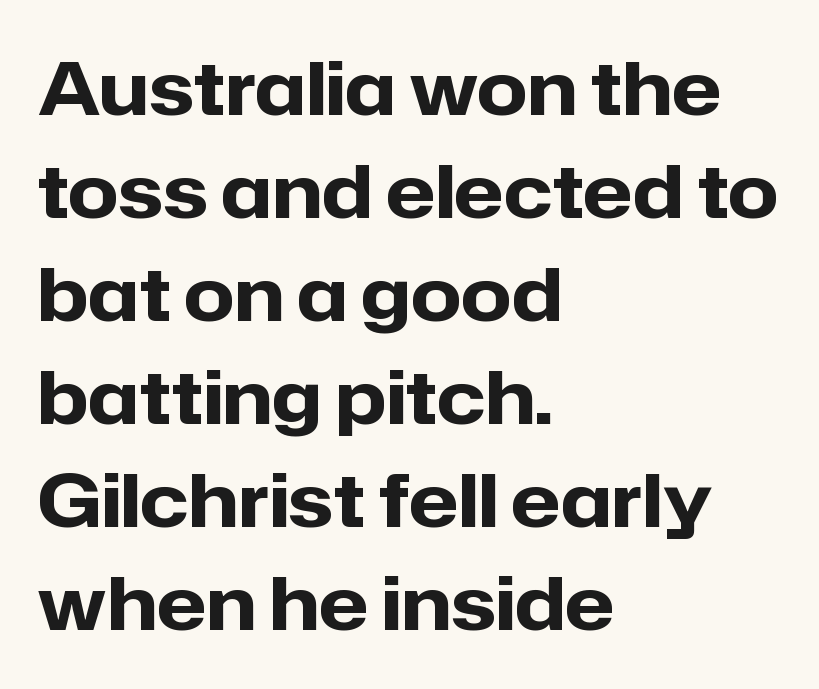
The image shows 73 px heavy sans-serif type, upright; set left-aligned, normal line spacing (1.41x), normal letter spacing, not underlined; low stroke contrast and a medium x-height.
